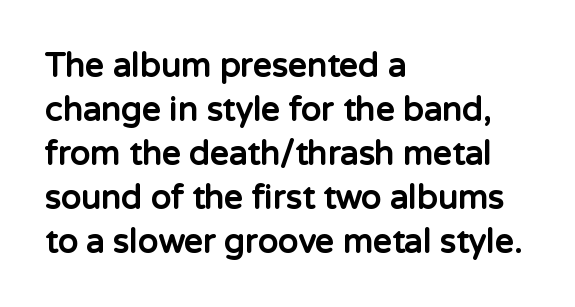
{"serif": "no", "italic": "no", "bold": "yes", "weight": "bold", "width": "normal", "stroke_contrast": "low", "x_height": "medium", "monospaced": "no", "underline": "no", "align": "left", "line_spacing": "normal", "line_spacing_ratio": 1.33, "letter_spacing": "normal", "letter_spacing_em": 0.0, "glyph_px": 33}
